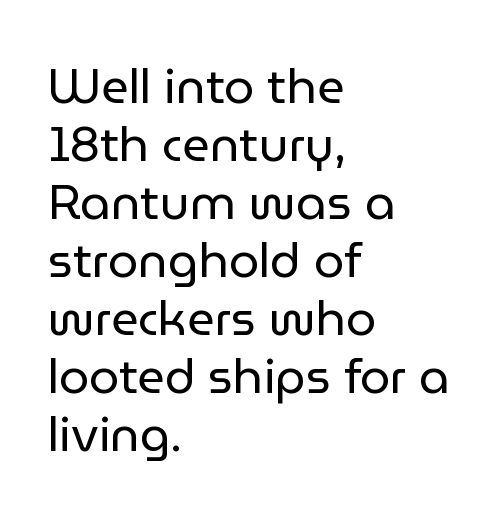
{"serif": "no", "italic": "no", "bold": "no", "weight": "regular", "width": "normal", "stroke_contrast": "low", "x_height": "medium", "monospaced": "no", "underline": "no", "align": "left", "line_spacing_ratio": 1.21, "letter_spacing": "normal", "letter_spacing_em": 0.0, "glyph_px": 48}
